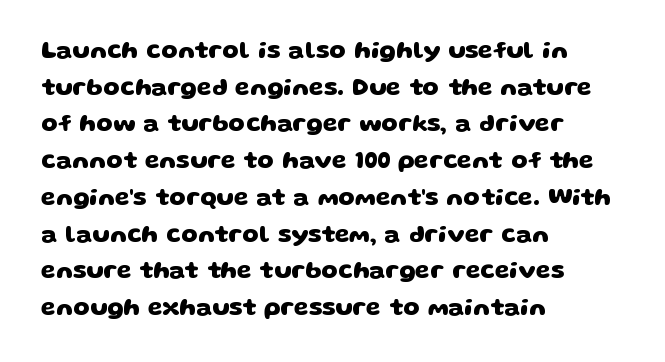
The image shows 24 px bold type; set left-aligned, normal line spacing (1.53x), normal letter spacing, not underlined.
